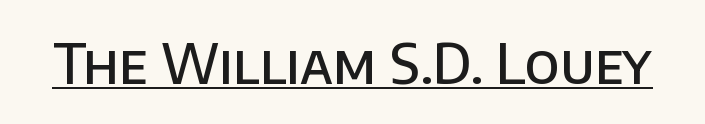
The image shows 54 px semibold sans-serif type, upright; set normal letter spacing, underlined; low stroke contrast and a large x-height.
